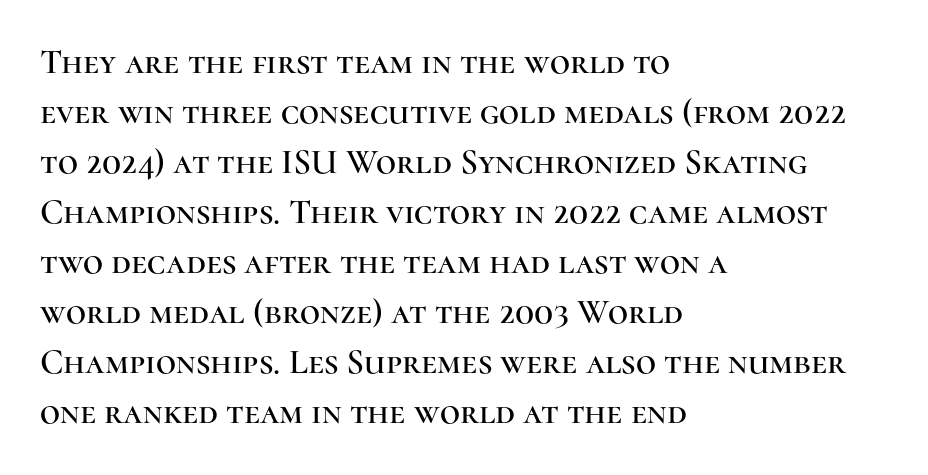
The image shows 35 px serif type, upright; set left-aligned, normal line spacing (1.43x), normal letter spacing, not underlined; high stroke contrast and a medium x-height.
